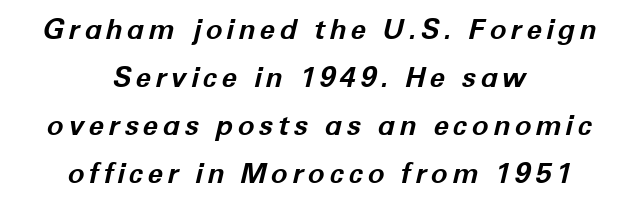
The image shows 28 px bold type, italic (leaning right); set centered, line spacing 1.72x, not underlined; low stroke contrast and a medium x-height.
